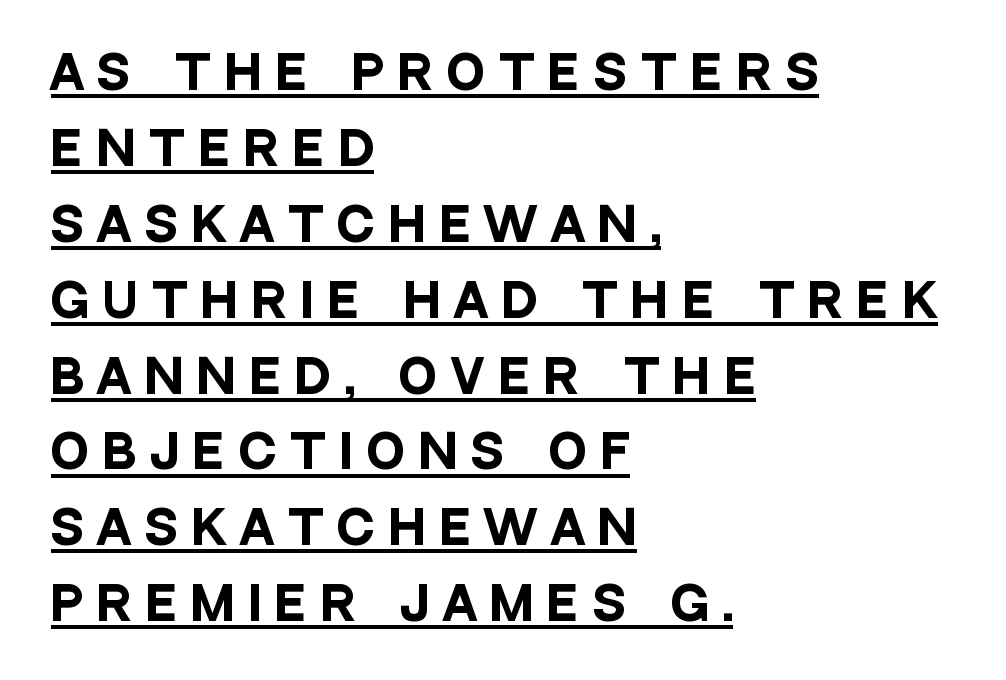
Q: Is the text bold? A: Yes.
Q: Is the text italic (slanted)? A: No, it is upright.
Q: Is the typeface a serif or a sans-serif typeface? A: Sans-serif.
Q: Is the text underlined? A: Yes.
Q: How is the paragraph aligned? A: Left-aligned.
Q: Is the spacing between letters normal or unusually wide? A: Unusually wide.
Q: Is the spacing between lines tight, normal or loose? A: Normal.
Q: Width (condensed, normal, or wide)? A: Condensed.
Q: Stroke contrast? A: Low.
Q: x-height? A: Large.
Q: Monospaced? A: No.
